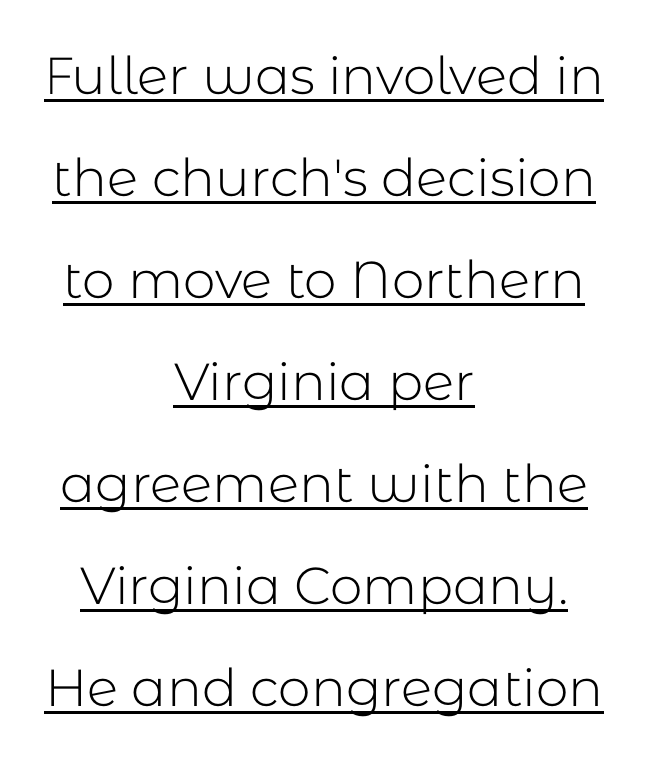
{"serif": "no", "italic": "no", "bold": "no", "weight": "light", "width": "normal", "stroke_contrast": "low", "x_height": "medium", "monospaced": "no", "underline": "yes", "align": "center", "line_spacing": "loose", "line_spacing_ratio": 1.96, "letter_spacing": "normal", "letter_spacing_em": 0.0, "glyph_px": 52}
